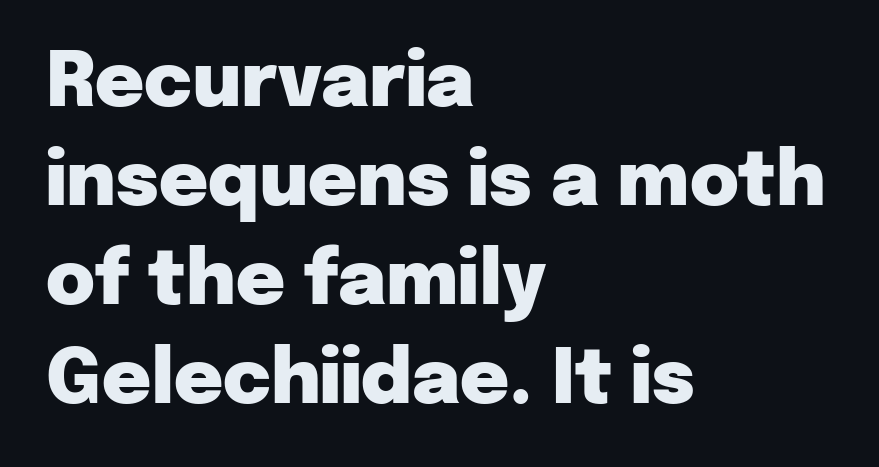
The image shows 75 px heavy sans-serif type, upright; set left-aligned, normal line spacing (1.32x), normal letter spacing, not underlined; low stroke contrast and a medium x-height.
